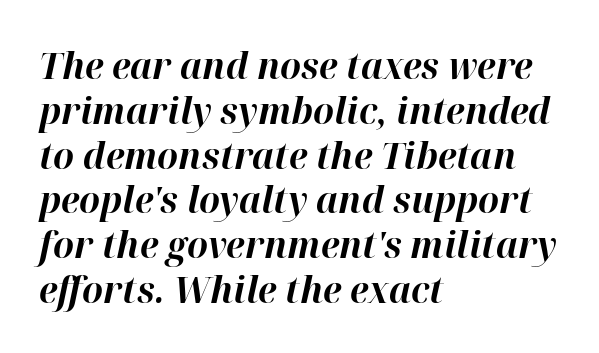
{"italic": "yes", "lean": "right", "slant_degrees": 12, "bold": "yes", "weight": "bold", "width": "normal", "stroke_contrast": "high", "x_height": "medium", "monospaced": "no", "underline": "no", "align": "left", "line_spacing_ratio": 1.21, "letter_spacing": "normal", "letter_spacing_em": 0.0, "glyph_px": 37}
